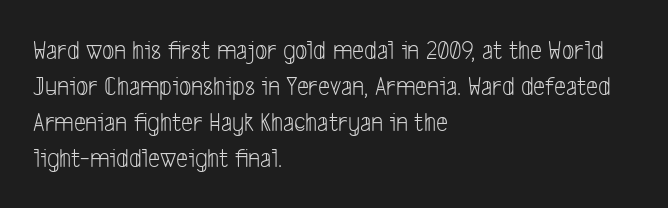
Plain, unruled lines of type. The tracking reads as untouched default to a designer's eye. Typeset ragged right — the left edge is the straight one. A light-to-regular cut is what we see here.
